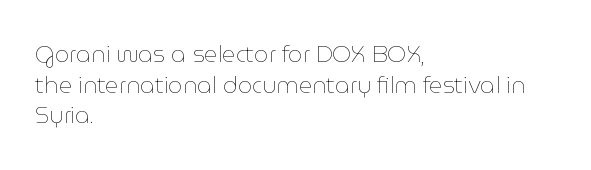
Q: Is the text bold? A: No.
Q: Is the text italic (slanted)? A: No, it is upright.
Q: Is the text underlined? A: No.
Q: How is the paragraph aligned? A: Left-aligned.
Q: Is the spacing between letters normal or unusually wide? A: Normal.
Q: Is the spacing between lines tight, normal or loose? A: Normal.
